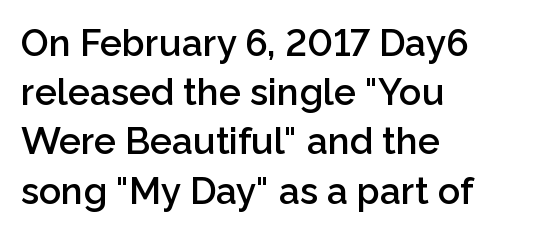
{"serif": "no", "italic": "no", "bold": "semi", "weight": "semibold", "width": "normal", "stroke_contrast": "low", "x_height": "medium", "monospaced": "no", "underline": "no", "align": "left", "line_spacing": "normal", "line_spacing_ratio": 1.33, "letter_spacing": "normal", "letter_spacing_em": 0.0, "glyph_px": 37}
